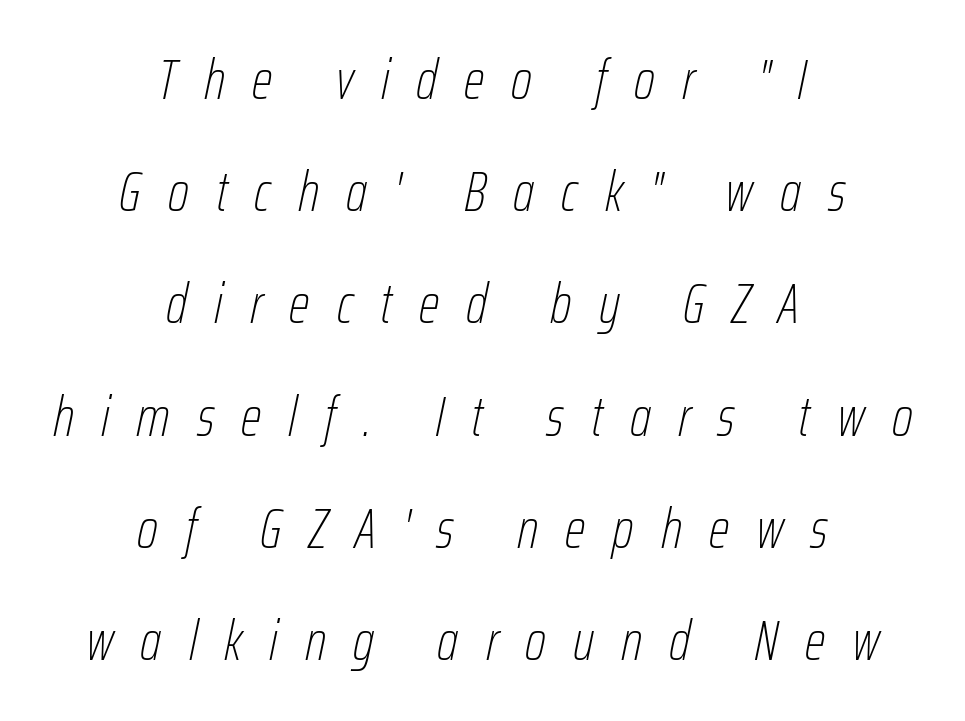
The lines in this sample share a center point and differ in where they start and stop. The letterforms stand isolated, each surrounded by extra space. The text carries the slant typical of an italic or oblique font. Is the type heavy? It reads as light-to-regular instead. This rendering features lettering with no underline.
